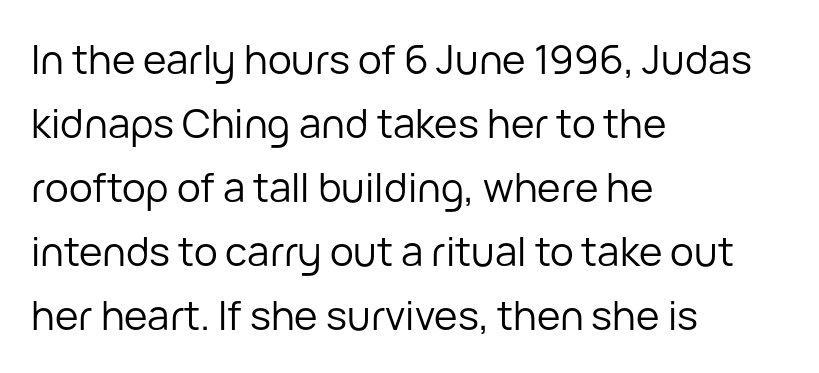
The image shows 40 px regular-weight sans-serif type, upright; set left-aligned, normal line spacing (1.6x), normal letter spacing, not underlined; low stroke contrast and a medium x-height.
